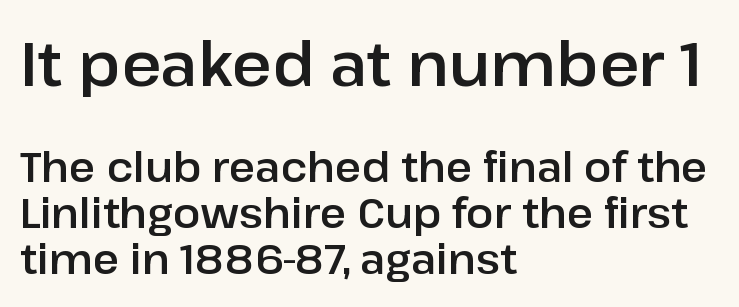
The image shows 61 px sans-serif type, upright; set left-aligned, tight line spacing (1.13x), normal letter spacing, not underlined; the first (top) block is 1.49x larger; low stroke contrast and a medium x-height.
